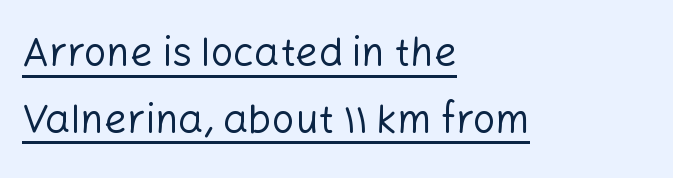
{"serif": "no", "italic": "no", "bold": "no", "weight": "regular", "width": "normal", "stroke_contrast": "low", "x_height": "medium", "monospaced": "no", "underline": "yes", "align": "left", "line_spacing": "normal", "line_spacing_ratio": 1.67, "letter_spacing": "normal", "letter_spacing_em": 0.0, "glyph_px": 40}
